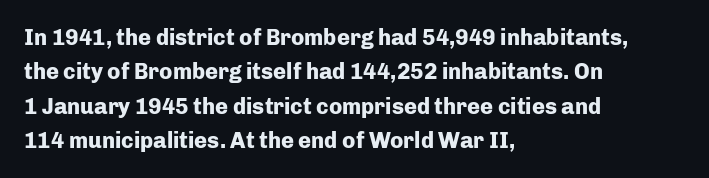
{"italic": "no", "bold": "yes", "underline": "no", "align": "left", "line_spacing": "normal", "line_spacing_ratio": 1.56, "letter_spacing": "normal", "letter_spacing_em": 0.0, "glyph_px": 22}
